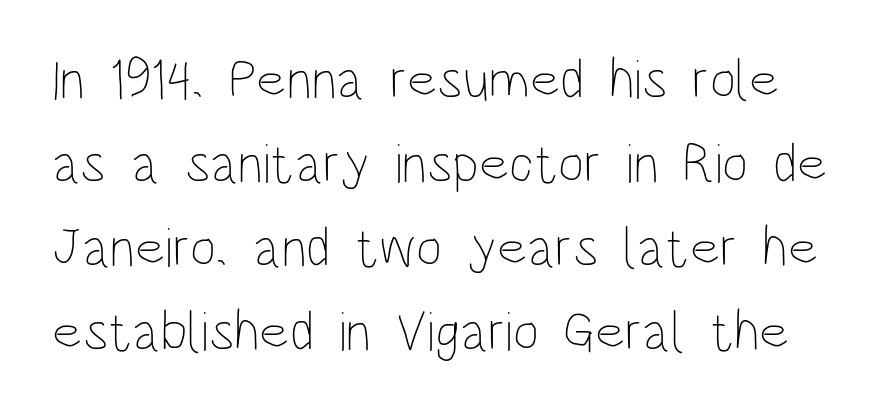
Q: Is the text bold? A: No.
Q: Is the text italic (slanted)? A: No, it is upright.
Q: Is the text underlined? A: No.
Q: Is the spacing between letters normal or unusually wide? A: Normal.
Q: Is the spacing between lines tight, normal or loose? A: Normal.
Q: Width (condensed, normal, or wide)? A: Condensed.
Q: Stroke contrast? A: Low.
Q: x-height? A: Large.
Q: Monospaced? A: No.
